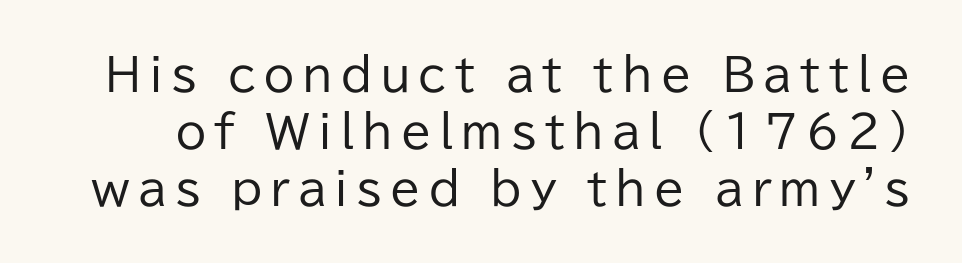
Q: Is the text bold? A: No.
Q: Is the text italic (slanted)? A: No, it is upright.
Q: Is the typeface a serif or a sans-serif typeface? A: Sans-serif.
Q: Is the text underlined? A: No.
Q: Is the spacing between lines tight, normal or loose? A: Normal.
Q: Width (condensed, normal, or wide)? A: Normal.
Q: Stroke contrast? A: Low.
Q: x-height? A: Medium.
Q: Monospaced? A: No.
